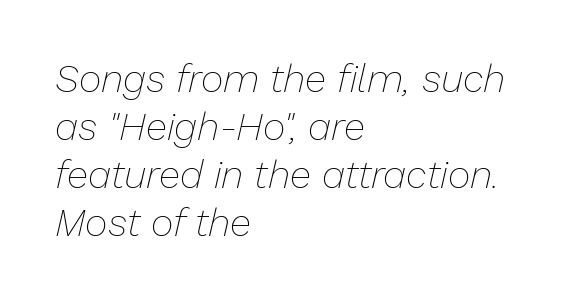
{"italic": "yes", "lean": "right", "slant_degrees": 13, "bold": "no", "weight": "thin", "width": "normal", "stroke_contrast": "low", "x_height": "medium", "monospaced": "no", "underline": "no", "align": "left", "line_spacing_ratio": 1.23, "letter_spacing": "normal", "letter_spacing_em": 0.0, "glyph_px": 39}
